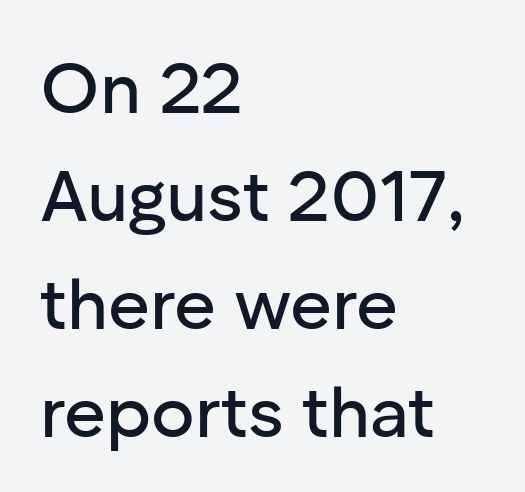
The image shows 72 px sans-serif type, upright; set left-aligned, normal line spacing (1.5x), normal letter spacing, not underlined; low stroke contrast and a medium x-height.
